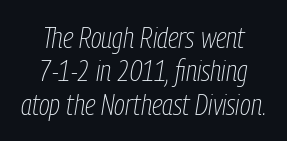
Q: Is the text bold? A: No.
Q: Is the text italic (slanted)? A: Yes, it leans right by about 9 degrees.
Q: Is the text underlined? A: No.
Q: How is the paragraph aligned? A: Centered.
Q: Is the spacing between letters normal or unusually wide? A: Normal.
Q: Is the spacing between lines tight, normal or loose? A: Tight.
Q: Width (condensed, normal, or wide)? A: Condensed.
Q: Stroke contrast? A: Low.
Q: x-height? A: Medium.
Q: Monospaced? A: No.
